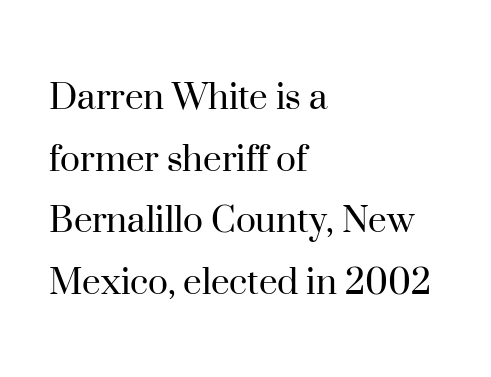
Posture: straight, roman, zero tilt. The rows are spaced the way most documents space them. Does the type have serifs? Yes, each stem ends in a small foot. Is the letter spacing exaggerated? No — it looks like the ordinary default.
